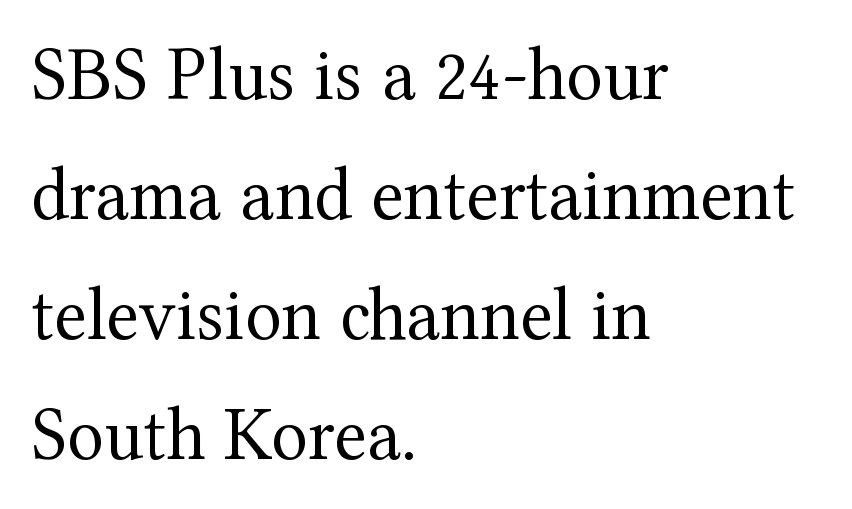
{"serif": "yes", "italic": "no", "bold": "no", "weight": "regular", "width": "normal", "stroke_contrast": "medium", "x_height": "medium", "monospaced": "no", "underline": "no", "align": "left", "line_spacing": "normal", "line_spacing_ratio": 1.58, "letter_spacing": "normal", "letter_spacing_em": 0.0, "glyph_px": 76}
